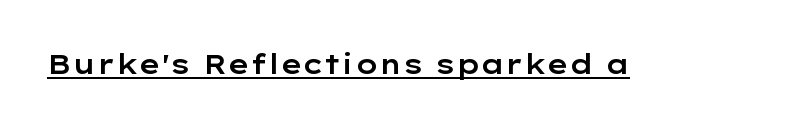
Q: Is the text italic (slanted)? A: No, it is upright.
Q: Is the text underlined? A: Yes.
Q: Is the spacing between letters normal or unusually wide? A: Normal.
